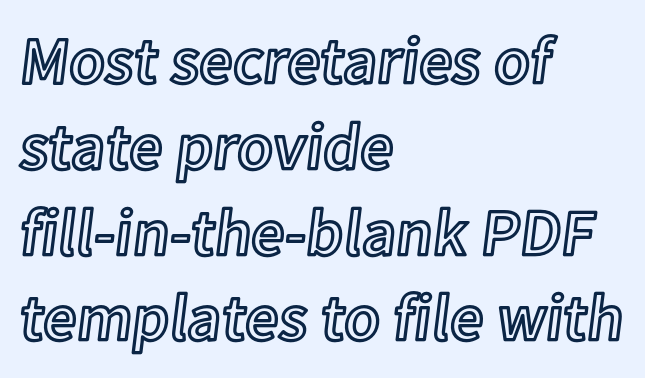
The image shows 66 px text type; set left-aligned, normal line spacing (1.3x), normal letter spacing, not underlined; a medium x-height.
